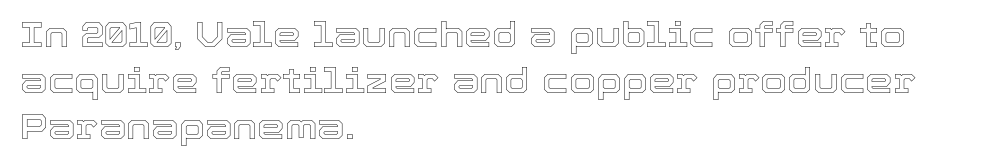
Just letters on the line, the space beneath them empty. Does the lettering tilt? It doesn't — this is upright. The letterforms sit shoulder to shoulder at normal distance. Spacing verdict: proportional, widths tailored to each character. Compared with a centered layout, this one pins lines to the left instead.
